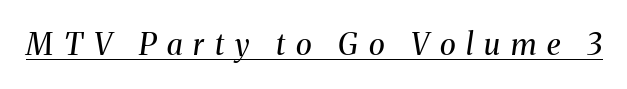
The image shows 30 px regular-weight serif type, italic (leaning right); set unusually wide letter spacing (+0.36 em), underlined; medium stroke contrast and a medium x-height.
